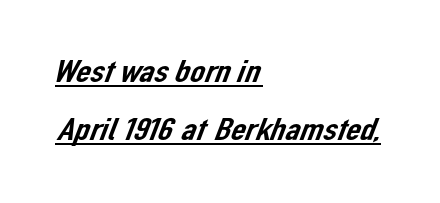
Q: Is the typeface a serif or a sans-serif typeface? A: Sans-serif.
Q: Is the text underlined? A: Yes.
Q: How is the paragraph aligned? A: Left-aligned.
Q: Is the spacing between letters normal or unusually wide? A: Normal.
Q: Width (condensed, normal, or wide)? A: Normal.
Q: Stroke contrast? A: Low.
Q: x-height? A: Medium.
Q: Monospaced? A: No.
